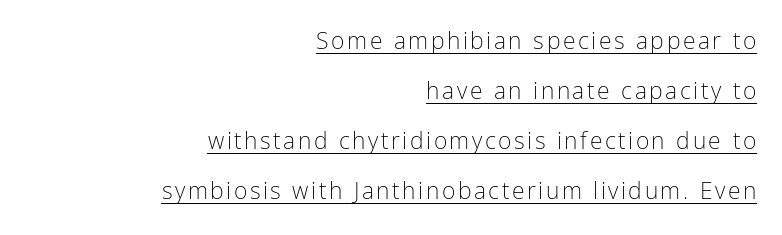
Q: Is the text bold? A: No.
Q: Is the text italic (slanted)? A: No, it is upright.
Q: Is the text underlined? A: Yes.
Q: How is the paragraph aligned? A: Right-aligned.
Q: Is the spacing between lines tight, normal or loose? A: Loose.
